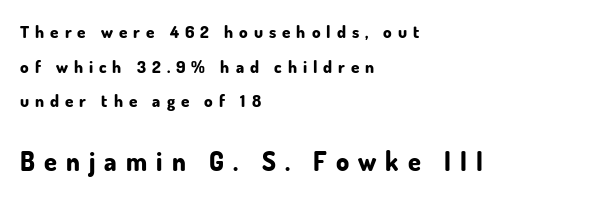
{"italic": "no", "bold": "yes", "underline": "no", "align": "left", "line_spacing": "loose", "line_spacing_ratio": 2.03, "letter_spacing": "wide", "letter_spacing_em": 0.35, "larger_block": "second", "size_ratio": 1.53, "glyph_px": 26}
